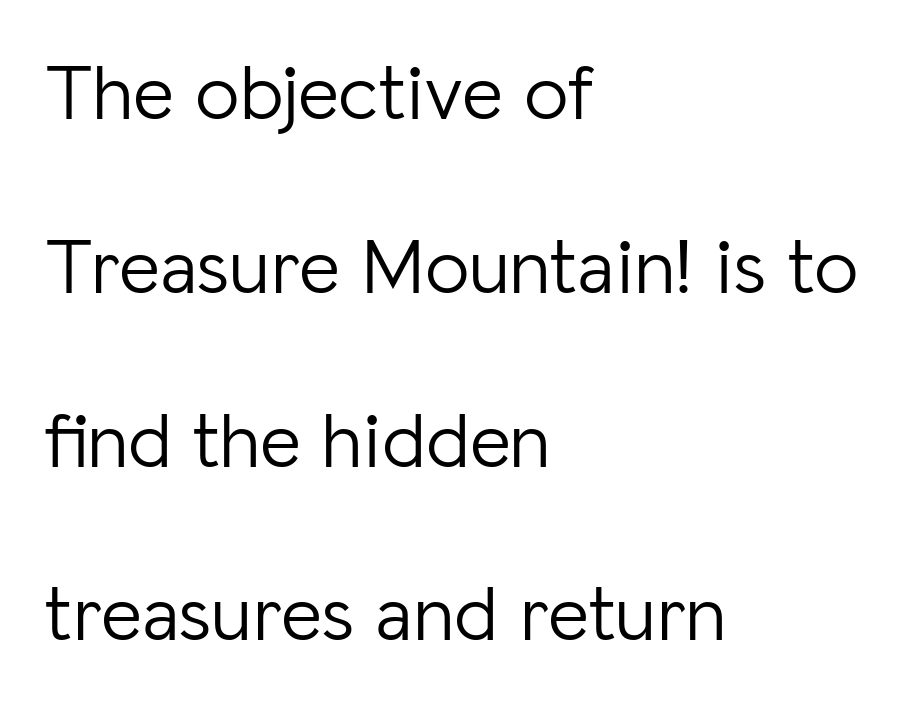
{"serif": "no", "italic": "no", "bold": "no", "weight": "light", "width": "normal", "stroke_contrast": "low", "x_height": "medium", "monospaced": "no", "underline": "no", "align": "left", "line_spacing": "loose", "line_spacing_ratio": 2.2, "letter_spacing": "normal", "letter_spacing_em": 0.0, "glyph_px": 79}
